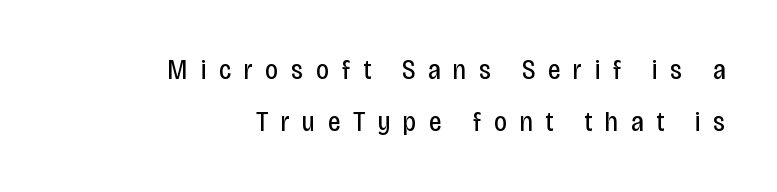
Examine the stroke ends and you'll find no serifs. Caption: multi-line text, flush right, ragged left. No word sits above an underline. Every character sits straight up, as roman type does. What stands out about the letter spacing? Its width — letters are far apart. No letter is thick-stroked: the sample isn't bold.
